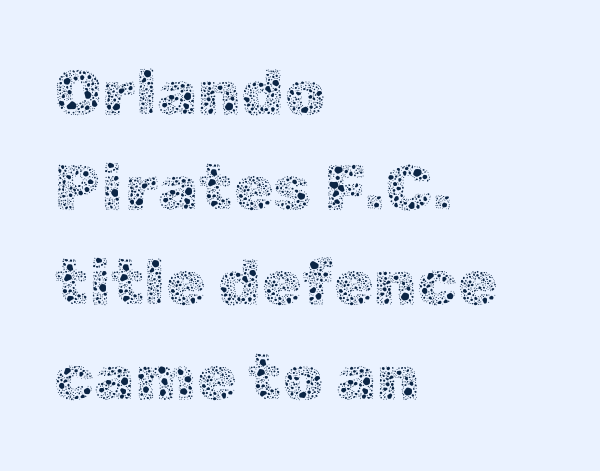
{"italic": "no", "bold": "no", "weight": "thin", "width": "normal", "x_height": "medium", "monospaced": "no", "underline": "no", "align": "left", "line_spacing": "normal", "line_spacing_ratio": 1.46, "letter_spacing": "normal", "letter_spacing_em": 0.0, "glyph_px": 65}
